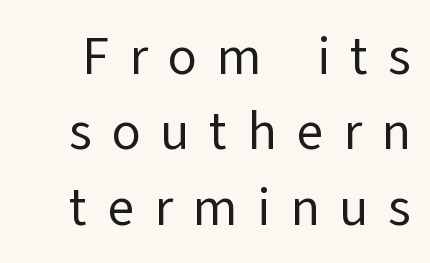
The image shows 53 px regular-weight sans-serif type, upright; set normal line spacing (1.42x), unusually wide letter spacing (+0.37 em), not underlined; low stroke contrast and a medium x-height.
